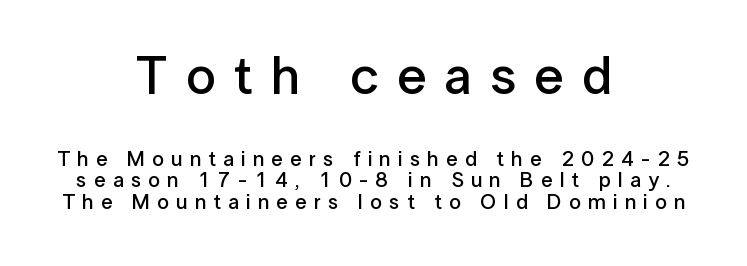
The image shows 53 px semibold sans-serif type, upright; set centered, tight line spacing (1.04x), unusually wide letter spacing (+0.34 em), not underlined; the first (top) block is 2.52x larger; low stroke contrast and a medium x-height.
